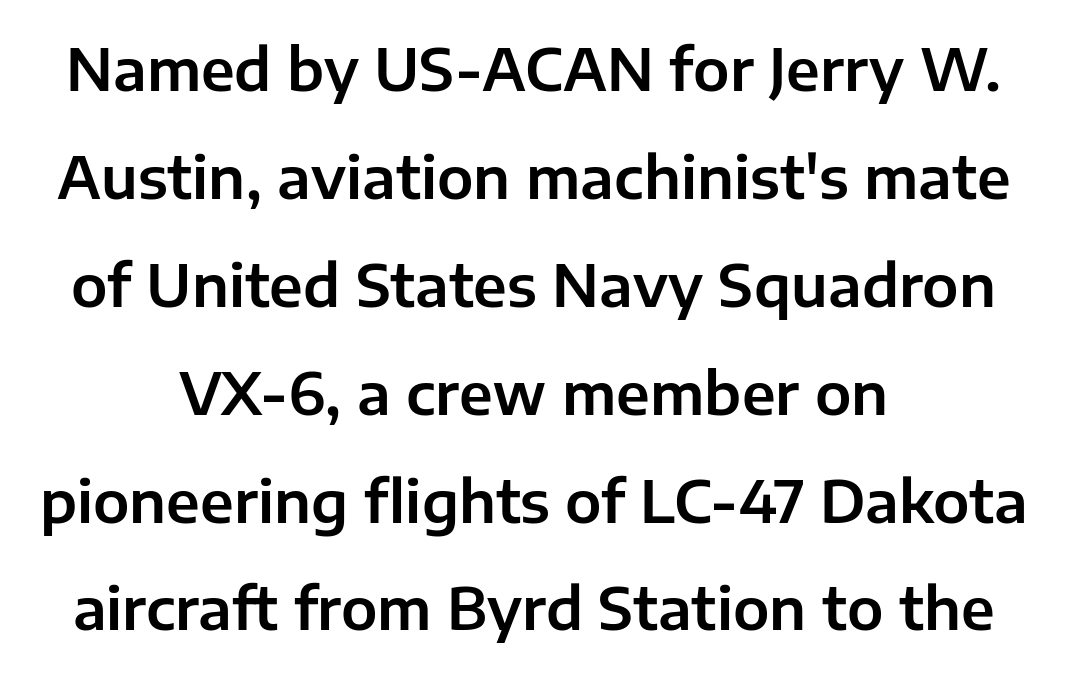
{"serif": "no", "italic": "no", "width": "normal", "stroke_contrast": "low", "x_height": "medium", "monospaced": "no", "underline": "no", "align": "center", "line_spacing_ratio": 1.86, "letter_spacing": "normal", "letter_spacing_em": 0.0, "glyph_px": 58}
